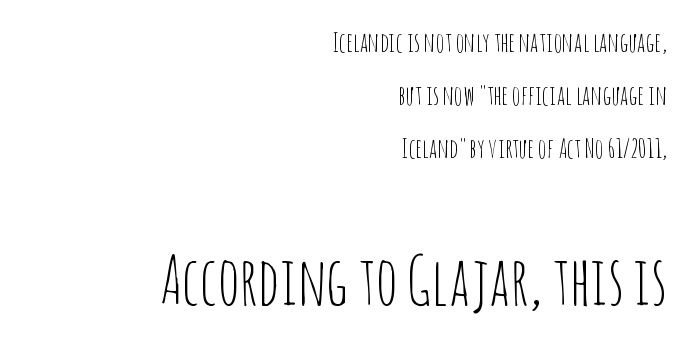
{"serif": "no", "italic": "no", "bold": "no", "weight": "thin", "width": "condensed", "stroke_contrast": "low", "x_height": "large", "monospaced": "no", "underline": "no", "align": "right", "line_spacing": "loose", "line_spacing_ratio": 1.96, "letter_spacing": "normal", "letter_spacing_em": 0.0, "larger_block": "second", "size_ratio": 2.48, "glyph_px": 67}
